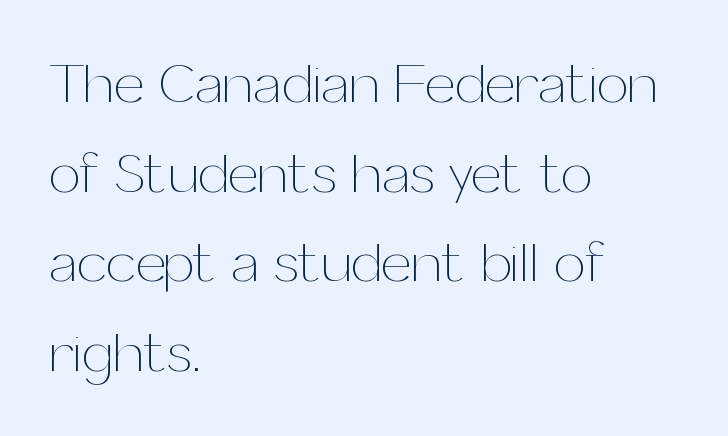
Honestly, the letter spacing is just normal — you wouldn't notice it. Counters stay open thanks to moderate or lighter strokes. Lines of text with bare space underneath. Proportional: the letters do not fall into vertical columns. Does the copy run flush right? No — it runs flush left.
